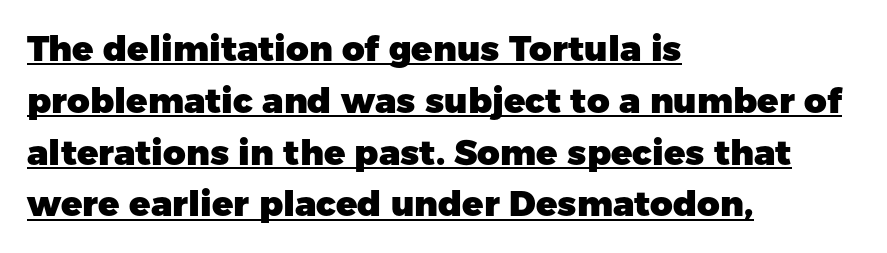
The image shows 35 px heavy sans-serif type, upright; set left-aligned, normal line spacing (1.48x), normal letter spacing, underlined; low stroke contrast and a medium x-height.
